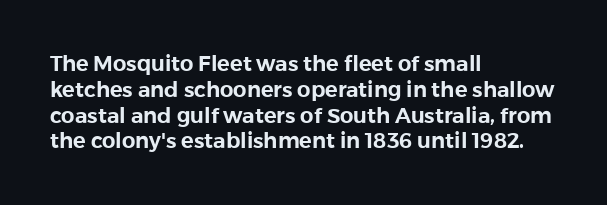
{"italic": "no", "underline": "no", "align": "left", "line_spacing_ratio": 1.23, "letter_spacing": "normal", "letter_spacing_em": 0.0, "glyph_px": 21}
